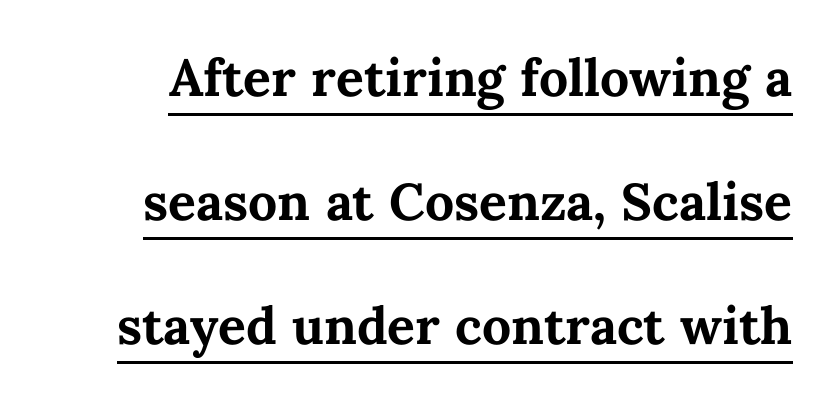
Q: Is the text bold? A: Yes.
Q: Is the text italic (slanted)? A: No, it is upright.
Q: Is the text underlined? A: Yes.
Q: How is the paragraph aligned? A: Right-aligned.
Q: Is the spacing between letters normal or unusually wide? A: Normal.
Q: Width (condensed, normal, or wide)? A: Normal.
Q: Stroke contrast? A: Medium.
Q: x-height? A: Medium.
Q: Monospaced? A: No.
